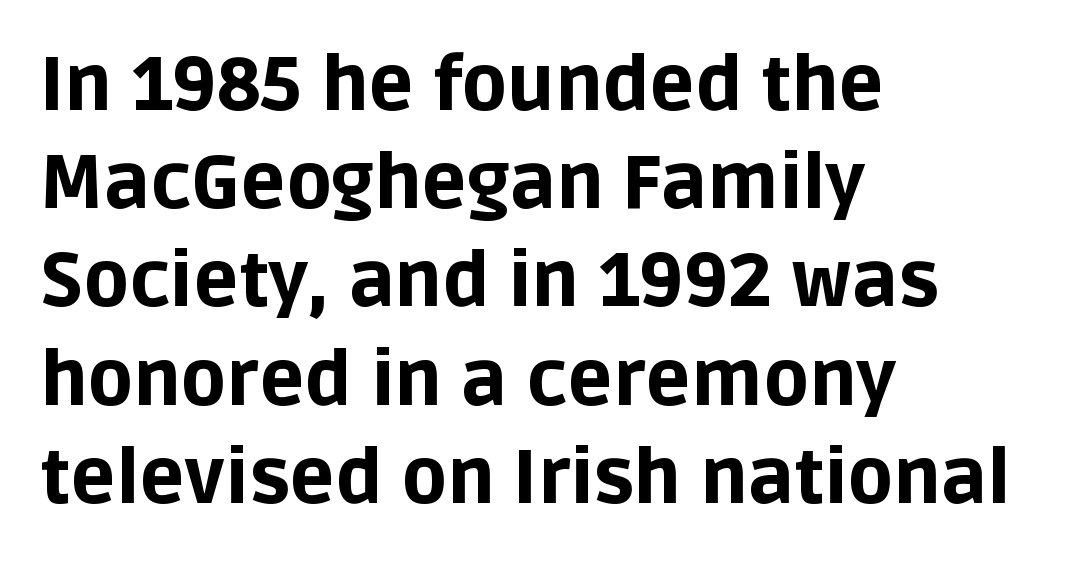
The image shows 75 px bold sans-serif type, upright; set left-aligned, normal line spacing (1.31x), normal letter spacing, not underlined; low stroke contrast and a large x-height.
